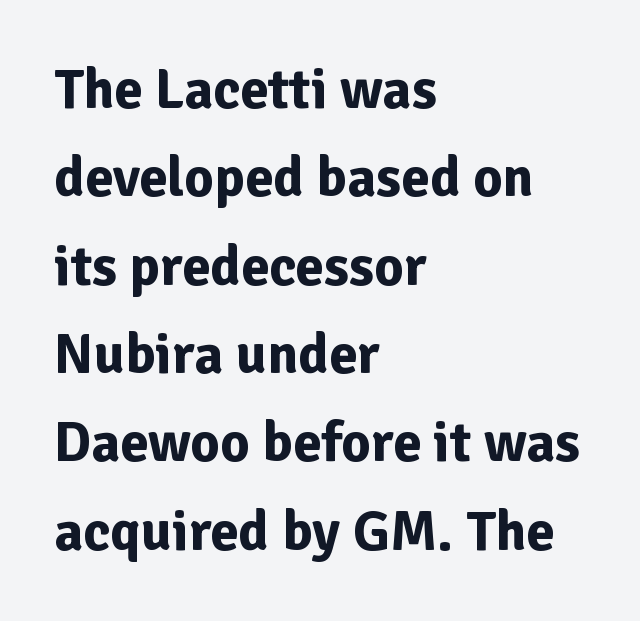
Q: Is the text bold? A: Yes.
Q: Is the text italic (slanted)? A: No, it is upright.
Q: Is the typeface a serif or a sans-serif typeface? A: Sans-serif.
Q: Is the text underlined? A: No.
Q: How is the paragraph aligned? A: Left-aligned.
Q: Is the spacing between letters normal or unusually wide? A: Normal.
Q: Is the spacing between lines tight, normal or loose? A: Normal.
Q: Width (condensed, normal, or wide)? A: Normal.
Q: Stroke contrast? A: Low.
Q: x-height? A: Medium.
Q: Monospaced? A: No.
